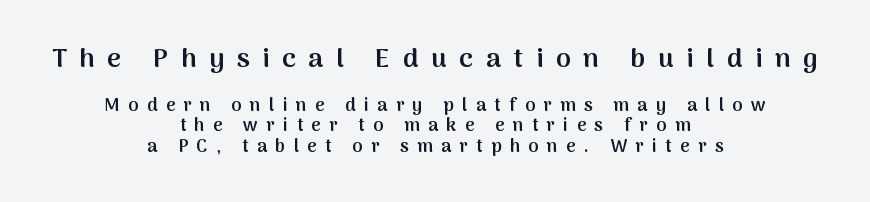
Q: Is the text bold? A: Semi-bold.
Q: Is the text italic (slanted)? A: No, it is upright.
Q: Is the text underlined? A: No.
Q: How is the paragraph aligned? A: Centered.
Q: Is the spacing between letters normal or unusually wide? A: Unusually wide.
Q: Is the spacing between lines tight, normal or loose? A: Tight.
Q: Which block of text is set in a larger size, the first (top) or the second (bottom)? A: The first (top) one.
